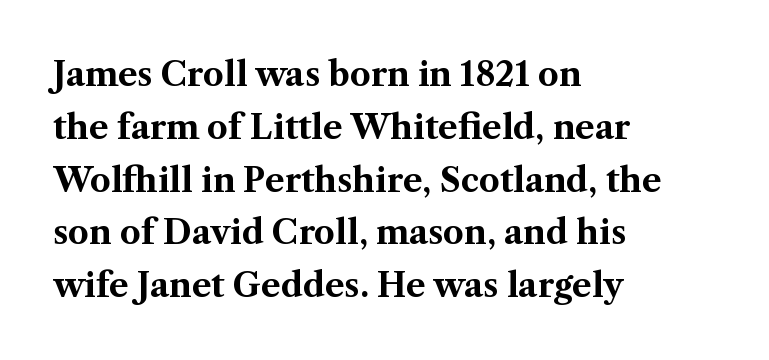
Does the type have serifs? Yes, each stem ends in a small foot. The rendering keeps characters at their native spacing. Weight check: bold — yes, fully. Proportional: the letters do not fall into vertical columns. Each row of text sits above clean, open space. Line starts are locked; line ends wander.
